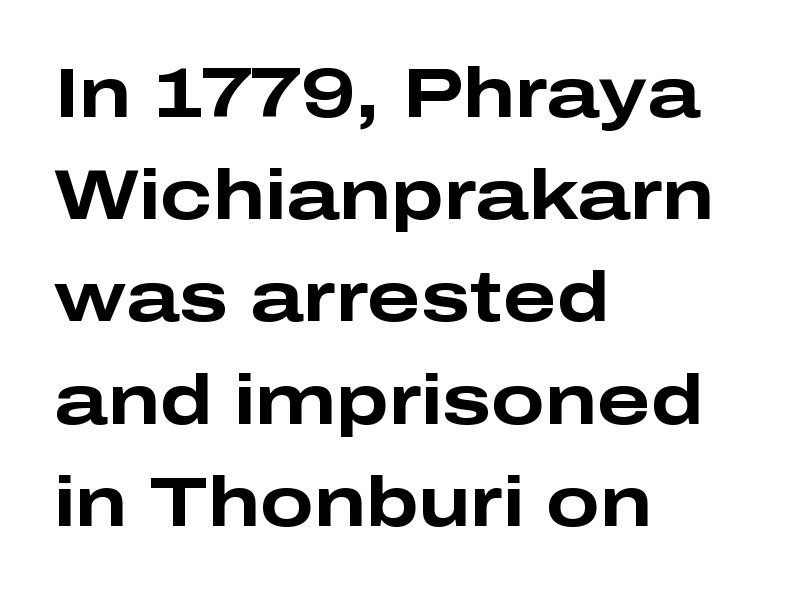
{"serif": "no", "italic": "no", "bold": "yes", "weight": "bold", "width": "wide", "stroke_contrast": "low", "x_height": "medium", "monospaced": "no", "underline": "no", "align": "left", "line_spacing": "normal", "line_spacing_ratio": 1.44, "letter_spacing": "normal", "letter_spacing_em": 0.0, "glyph_px": 71}
